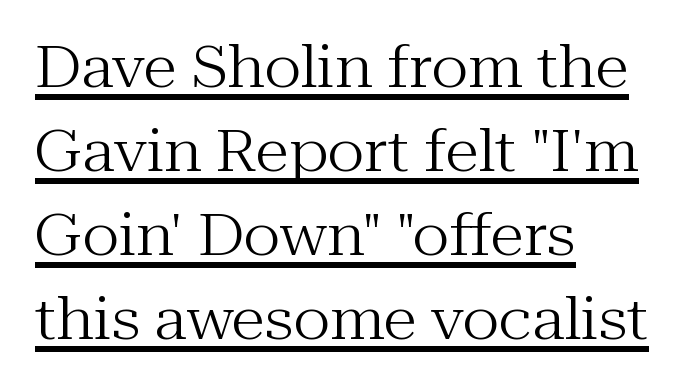
Which margin do the lines hug? The left one — the right edge is uneven. Typographically, this falls in the serif category. One glance says typical: line gaps are just what's usual. Weight class: somewhere from thin through regular. Vertical strokes here are truly vertical. Default kerning and tracking; the words read as compact shapes.
